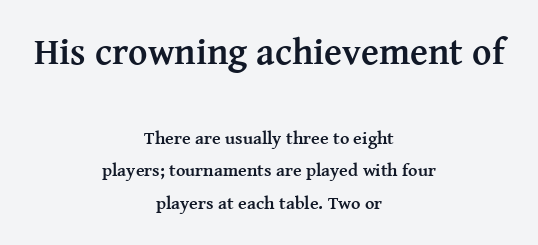
Q: Is the text bold? A: Yes.
Q: Is the text italic (slanted)? A: No, it is upright.
Q: Is the typeface a serif or a sans-serif typeface? A: Serif.
Q: Is the text underlined? A: No.
Q: How is the paragraph aligned? A: Centered.
Q: Is the spacing between letters normal or unusually wide? A: Normal.
Q: Which block of text is set in a larger size, the first (top) or the second (bottom)? A: The first (top) one.
Q: Width (condensed, normal, or wide)? A: Normal.
Q: Stroke contrast? A: Medium.
Q: x-height? A: Medium.
Q: Monospaced? A: No.
